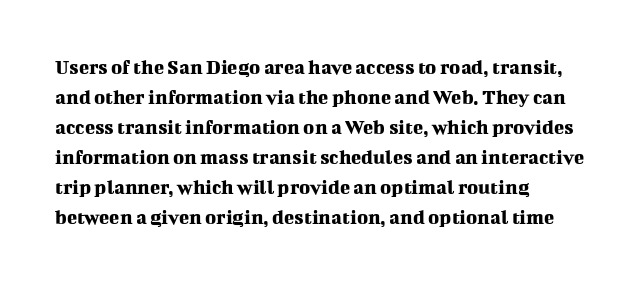
{"italic": "no", "underline": "no", "align": "left", "line_spacing": "normal", "line_spacing_ratio": 1.43, "letter_spacing": "normal", "letter_spacing_em": 0.0, "glyph_px": 21}
